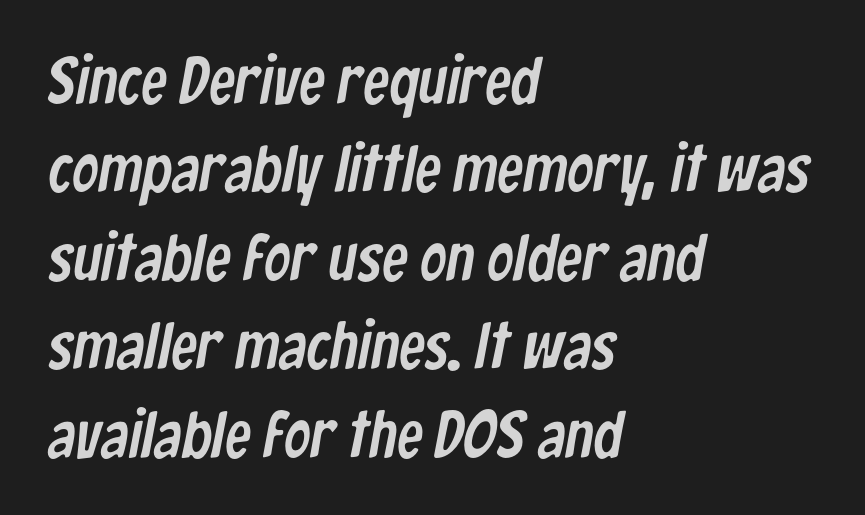
Q: Is the typeface a serif or a sans-serif typeface? A: Sans-serif.
Q: Is the text underlined? A: No.
Q: How is the paragraph aligned? A: Left-aligned.
Q: Is the spacing between letters normal or unusually wide? A: Normal.
Q: Is the spacing between lines tight, normal or loose? A: Normal.
Q: Width (condensed, normal, or wide)? A: Condensed.
Q: Stroke contrast? A: Low.
Q: x-height? A: Medium.
Q: Monospaced? A: No.
